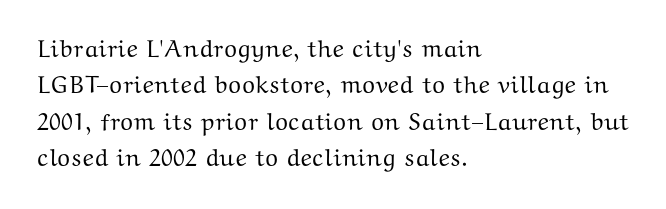
Q: Is the text italic (slanted)? A: No, it is upright.
Q: Is the text underlined? A: No.
Q: How is the paragraph aligned? A: Left-aligned.
Q: Is the spacing between letters normal or unusually wide? A: Normal.
Q: Is the spacing between lines tight, normal or loose? A: Normal.
